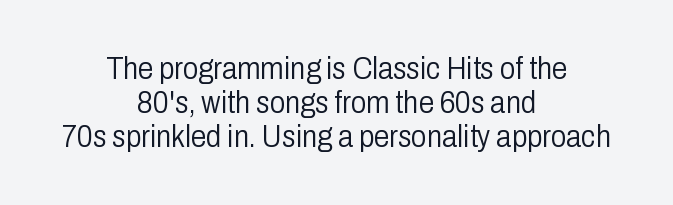
Q: Is the text bold? A: No.
Q: Is the text italic (slanted)? A: No, it is upright.
Q: Is the typeface a serif or a sans-serif typeface? A: Sans-serif.
Q: Is the text underlined? A: No.
Q: How is the paragraph aligned? A: Centered.
Q: Is the spacing between letters normal or unusually wide? A: Normal.
Q: Is the spacing between lines tight, normal or loose? A: Tight.
Q: Width (condensed, normal, or wide)? A: Condensed.
Q: Stroke contrast? A: Low.
Q: x-height? A: Medium.
Q: Monospaced? A: No.
